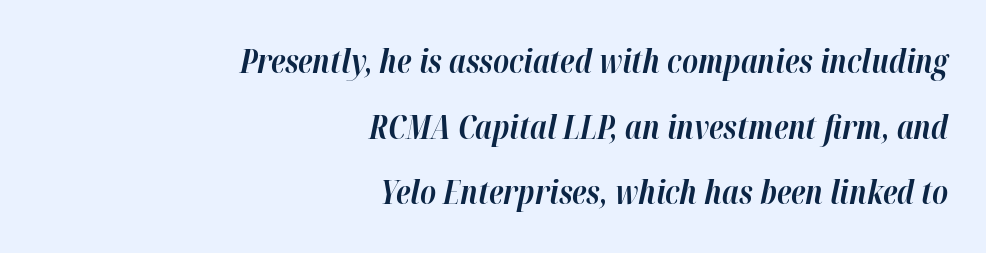
Vertically, the passage feels expansive, rows floating well apart. The letters are bold, with thick, heavy strokes. Here the designer chose a conventional face with non-uniform glyph widths. Is the type slanted? Yes — the strokes lean at a clear angle.
